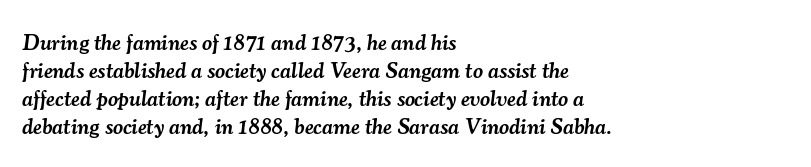
Horizontally, the lines are justified to the leading edge only. Moderately thickened strokes mark this as semibold type. The glyphs look as if they've been sheared to an angle. Caption: standard tracking, unaltered. Has an underline been added? It has not.
